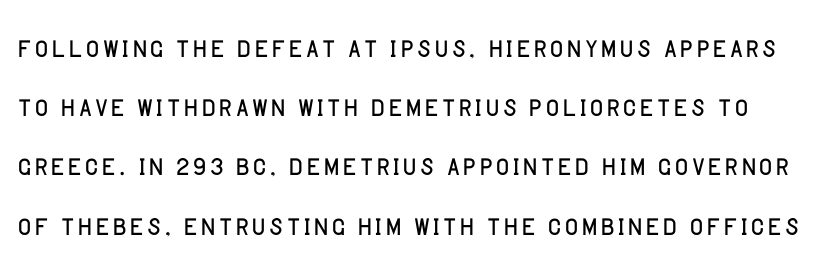
Q: Is the text bold? A: No.
Q: Is the text italic (slanted)? A: No, it is upright.
Q: Is the typeface a serif or a sans-serif typeface? A: Sans-serif.
Q: Is the text underlined? A: No.
Q: Is the spacing between letters normal or unusually wide? A: Normal.
Q: Is the spacing between lines tight, normal or loose? A: Normal.
Q: Width (condensed, normal, or wide)? A: Normal.
Q: Stroke contrast? A: Low.
Q: x-height? A: Large.
Q: Monospaced? A: No.
